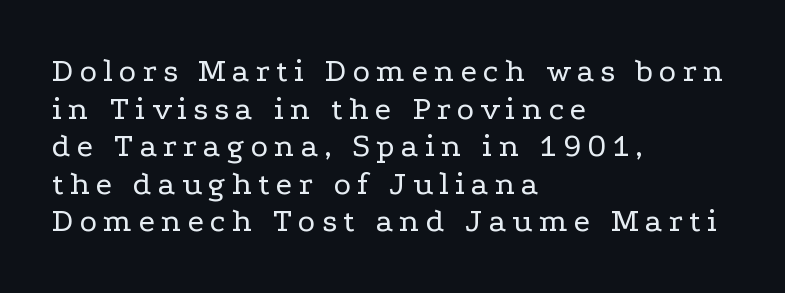
{"serif": "yes", "italic": "no", "bold": "no", "weight": "regular", "width": "wide", "stroke_contrast": "low", "x_height": "medium", "monospaced": "no", "underline": "no", "align": "left", "line_spacing": "tight", "line_spacing_ratio": 1.14, "glyph_px": 33}
